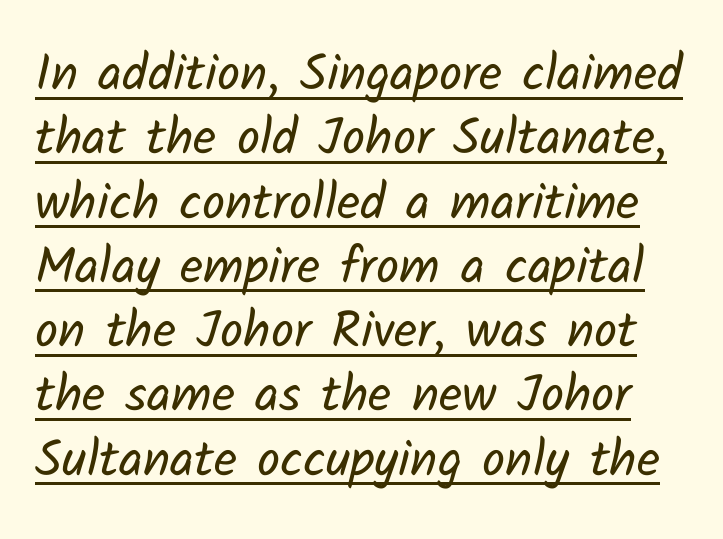
The rendering uses natural spacing where letterforms have individual widths. Spacing between characters is what you'd get straight out of the box. Leading: standard. This is not heavy type; no bold has been used. Descenders here cross a horizontal rule under the line.
